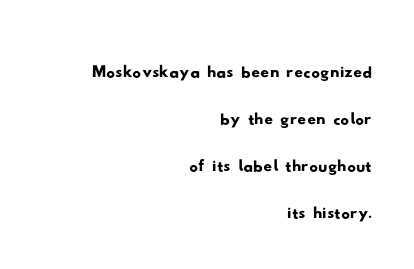
{"serif": "no", "width": "wide", "stroke_contrast": "low", "x_height": "small", "monospaced": "no", "underline": "no", "align": "right", "line_spacing": "tight", "line_spacing_ratio": 1.09, "letter_spacing": "normal", "letter_spacing_em": 0.0, "glyph_px": 43}
